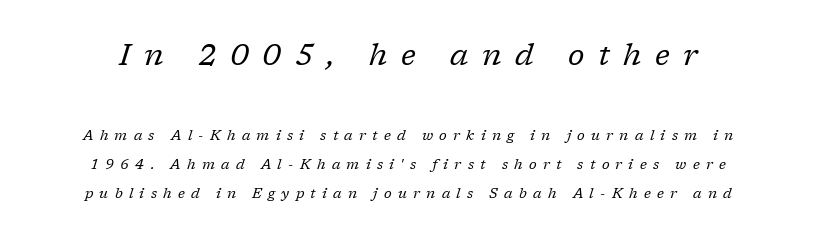
Check where the strokes stop: tiny serifs finish them off. Descenders are the only things crossing below the line. Stems here are at most as thick as an everyday book face. Loosely led — the rows are spread out.
